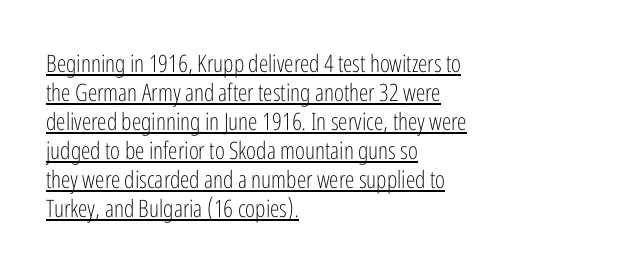
Q: Is the text bold? A: No.
Q: Is the text italic (slanted)? A: No, it is upright.
Q: Is the text underlined? A: Yes.
Q: How is the paragraph aligned? A: Left-aligned.
Q: Is the spacing between letters normal or unusually wide? A: Normal.
